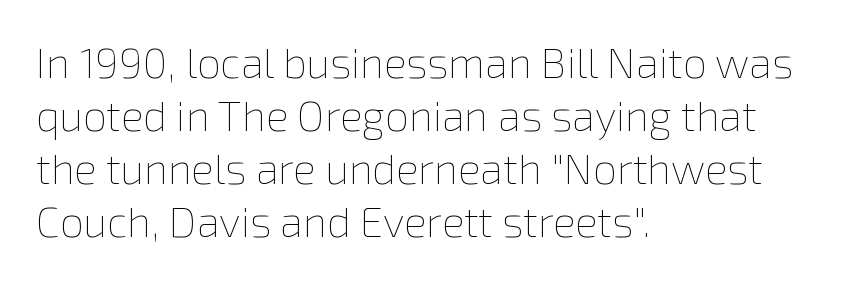
Think standard paragraph weight, or any step lighter than that. Rule under the text: the space is simply empty. Nobody touched the tracking dial on this one. Italic: no, the glyphs are upright roman. Is this a fixed-width face? No — the glyphs have proportional, varying widths.
